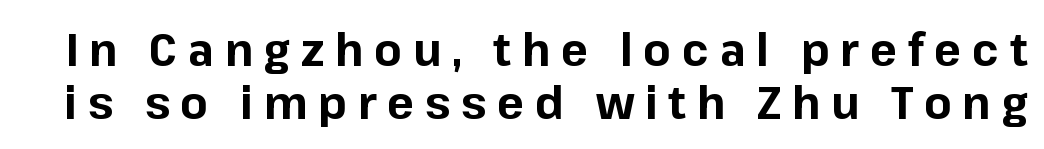
{"serif": "no", "italic": "no", "bold": "yes", "weight": "bold", "width": "normal", "stroke_contrast": "low", "x_height": "medium", "monospaced": "no", "underline": "no", "line_spacing_ratio": 1.17, "letter_spacing": "wide", "letter_spacing_em": 0.24, "glyph_px": 45}
